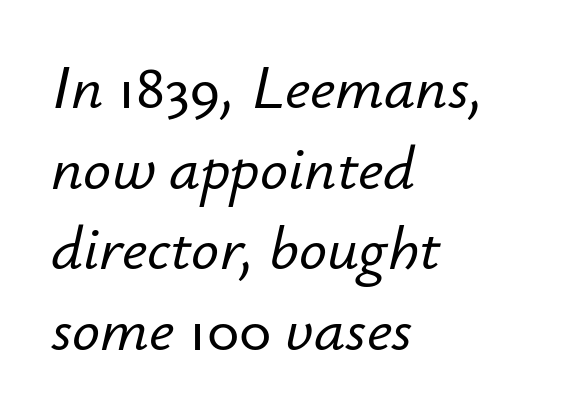
The image shows 62 px text type, italic (leaning right); set left-aligned, normal line spacing (1.3x), normal letter spacing, not underlined; low stroke contrast and a small x-height.
